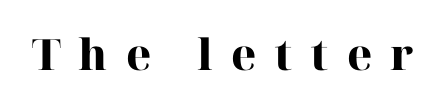
{"serif": "yes", "italic": "no", "bold": "yes", "weight": "heavy", "width": "normal", "stroke_contrast": "high", "x_height": "medium", "monospaced": "no", "underline": "no", "letter_spacing": "wide", "letter_spacing_em": 0.42, "glyph_px": 43}
